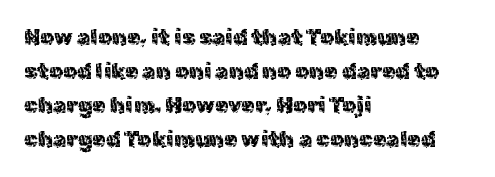
{"italic": "no", "bold": "no", "underline": "no", "align": "left", "line_spacing": "normal", "line_spacing_ratio": 1.54, "letter_spacing": "normal", "letter_spacing_em": 0.0, "glyph_px": 22}
